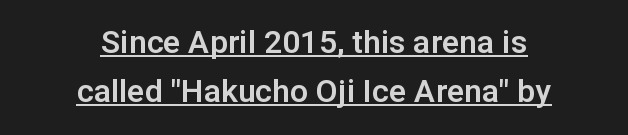
A typesetter would call this proportional, since set widths differ per character. The rendering uses a moderate line-height, typical for paragraphs. Caption: standard tracking, unaltered. Every stem runs plumb, perpendicular to the baseline.
